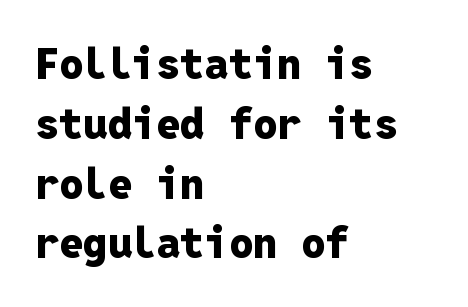
{"serif": "no", "italic": "no", "bold": "yes", "weight": "heavy", "width": "normal", "stroke_contrast": "low", "x_height": "medium", "monospaced": "yes", "underline": "no", "align": "left", "line_spacing": "normal", "line_spacing_ratio": 1.39, "letter_spacing": "normal", "letter_spacing_em": 0.0, "glyph_px": 43}
